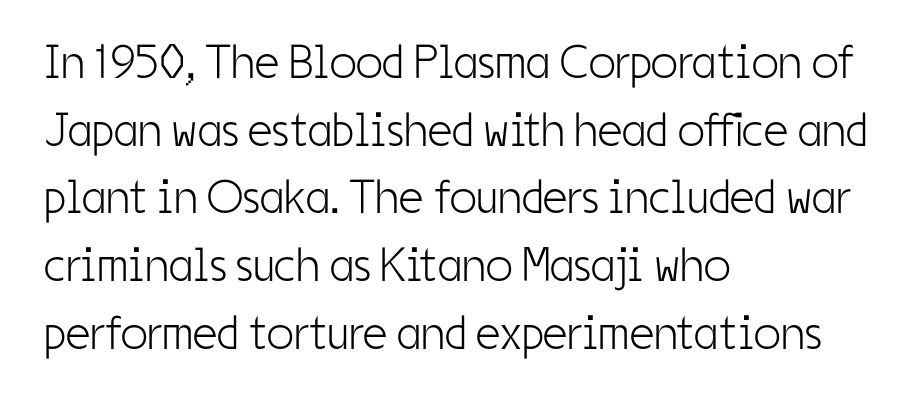
What's the leading like? Ordinary, nothing unusual. What stands out about the letter spacing? Nothing — it is the standard amount. Reading down the block, your eye returns to a fixed left position each line. Descenders hang freely into open space.
